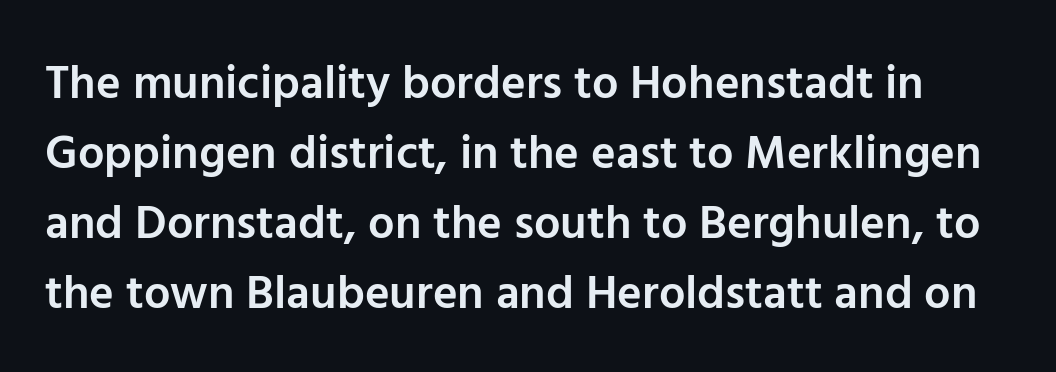
Q: Is the text bold? A: Semi-bold.
Q: Is the text italic (slanted)? A: No, it is upright.
Q: Is the typeface a serif or a sans-serif typeface? A: Sans-serif.
Q: Is the text underlined? A: No.
Q: Is the spacing between letters normal or unusually wide? A: Normal.
Q: Is the spacing between lines tight, normal or loose? A: Normal.
Q: Width (condensed, normal, or wide)? A: Normal.
Q: Stroke contrast? A: Low.
Q: x-height? A: Medium.
Q: Monospaced? A: No.
